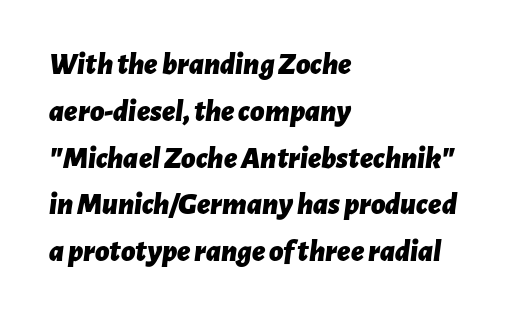
Q: Is the text bold? A: Yes.
Q: Is the text italic (slanted)? A: Yes, it leans right by about 7 degrees.
Q: Is the text underlined? A: No.
Q: How is the paragraph aligned? A: Left-aligned.
Q: Is the spacing between letters normal or unusually wide? A: Normal.
Q: Is the spacing between lines tight, normal or loose? A: Normal.
Q: Width (condensed, normal, or wide)? A: Normal.
Q: Stroke contrast? A: Low.
Q: x-height? A: Medium.
Q: Monospaced? A: No.
